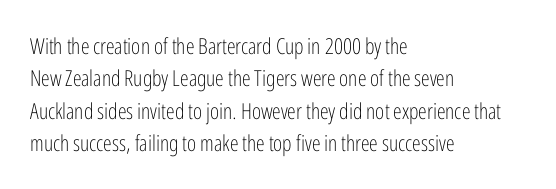
Q: Is the text bold? A: No.
Q: Is the text italic (slanted)? A: No, it is upright.
Q: Is the text underlined? A: No.
Q: How is the paragraph aligned? A: Left-aligned.
Q: Is the spacing between letters normal or unusually wide? A: Normal.
Q: Is the spacing between lines tight, normal or loose? A: Normal.
